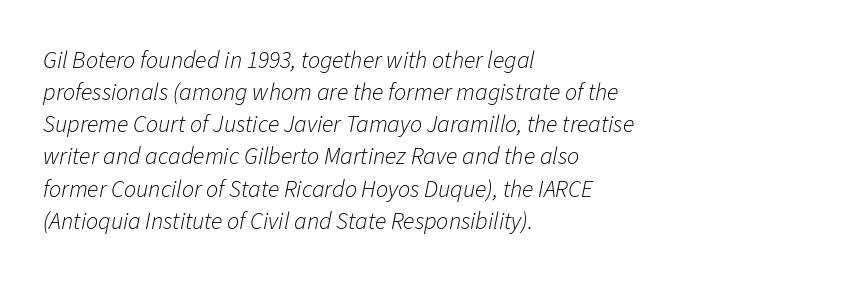
Q: Is the text bold? A: No.
Q: Is the text italic (slanted)? A: Yes, it leans right by about 11 degrees.
Q: Is the text underlined? A: No.
Q: How is the paragraph aligned? A: Left-aligned.
Q: Is the spacing between letters normal or unusually wide? A: Normal.
Q: Is the spacing between lines tight, normal or loose? A: Normal.
